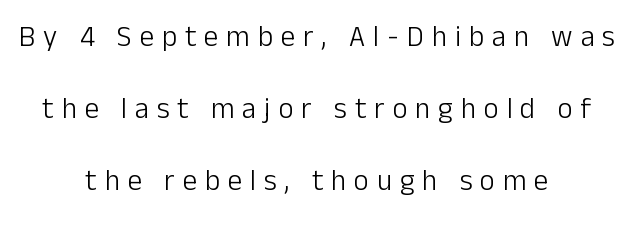
Q: Is the text bold? A: No.
Q: Is the text italic (slanted)? A: No, it is upright.
Q: Is the typeface a serif or a sans-serif typeface? A: Sans-serif.
Q: Is the text underlined? A: No.
Q: How is the paragraph aligned? A: Centered.
Q: Is the spacing between letters normal or unusually wide? A: Unusually wide.
Q: Is the spacing between lines tight, normal or loose? A: Loose.
Q: Width (condensed, normal, or wide)? A: Normal.
Q: Stroke contrast? A: Low.
Q: x-height? A: Medium.
Q: Monospaced? A: No.
